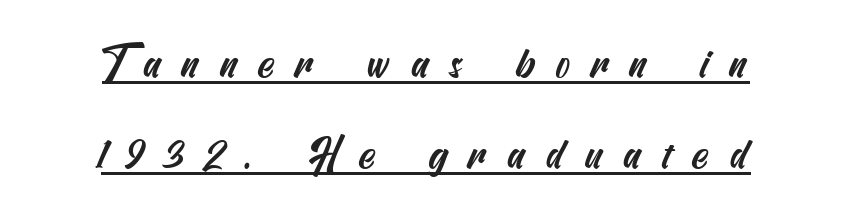
Q: Is the typeface a serif or a sans-serif typeface? A: Sans-serif.
Q: Is the text underlined? A: Yes.
Q: How is the paragraph aligned? A: Centered.
Q: Is the spacing between letters normal or unusually wide? A: Unusually wide.
Q: Is the spacing between lines tight, normal or loose? A: Loose.
Q: Width (condensed, normal, or wide)? A: Condensed.
Q: Stroke contrast? A: Medium.
Q: x-height? A: Small.
